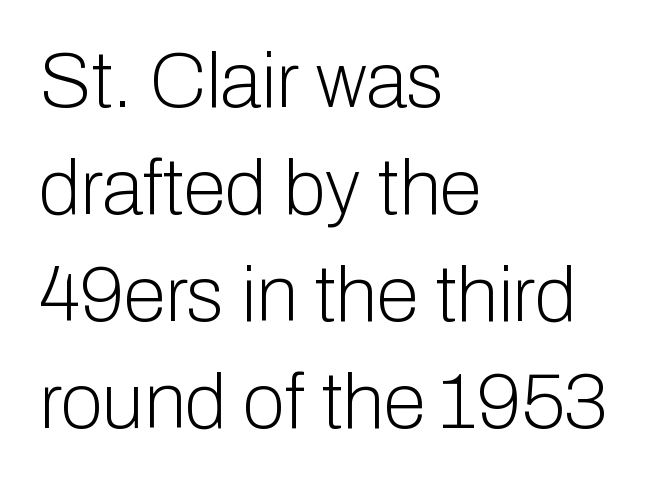
Lines of text with bare space underneath. Reading down the block, your eye returns to a fixed left position each line. Each letter keeps its own natural width here, so spacing adapts to shape. Stems and bowls with no extra thickness — not bold. Compared with typical paragraphs, the rows here are spaced about the same. The letters stand straight up with perfectly vertical stems.
